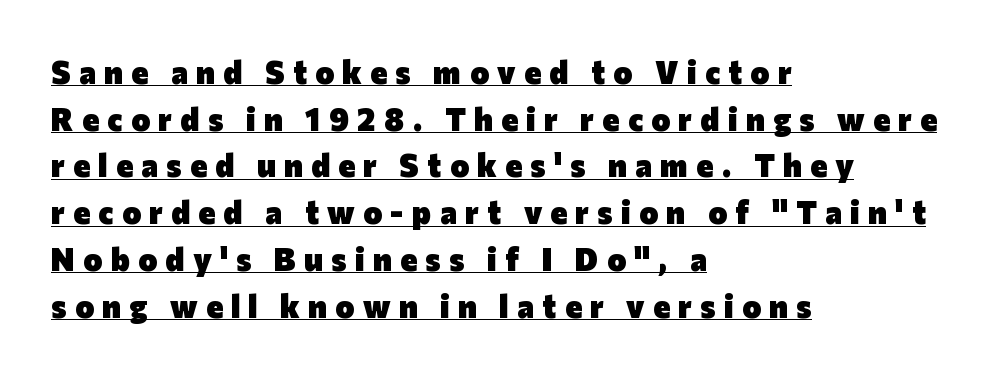
The image shows 32 px heavy sans-serif type, upright; set left-aligned, normal line spacing (1.46x), unusually wide letter spacing (+0.26 em), underlined; low stroke contrast and a medium x-height.
